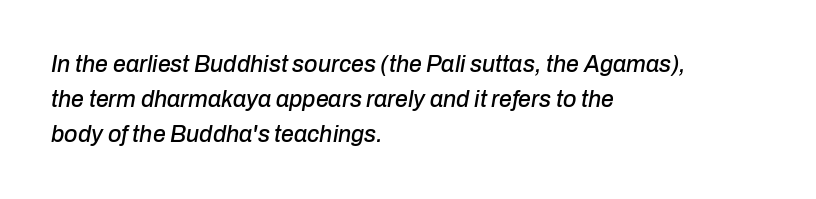
{"italic": "yes", "lean": "right", "slant_degrees": 10, "underline": "no", "align": "left", "line_spacing": "normal", "line_spacing_ratio": 1.53, "letter_spacing": "normal", "letter_spacing_em": 0.0, "glyph_px": 23}
